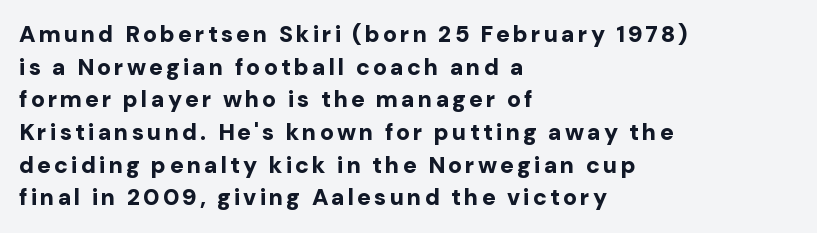
The image shows 23 px bold type, upright; set left-aligned, normal line spacing (1.42x), not underlined.
